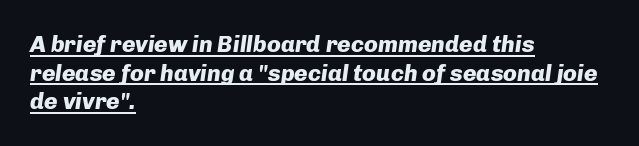
{"italic": "yes", "lean": "right", "slant_degrees": 8, "bold": "yes", "underline": "yes", "align": "left", "line_spacing_ratio": 1.24, "letter_spacing": "normal", "letter_spacing_em": 0.0, "glyph_px": 23}
